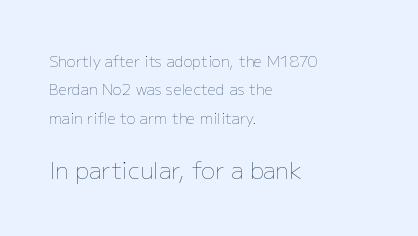
The image shows 23 px text type, upright; set left-aligned, line spacing 1.89x, normal letter spacing, not underlined; the second (bottom) block is 1.53x larger.
